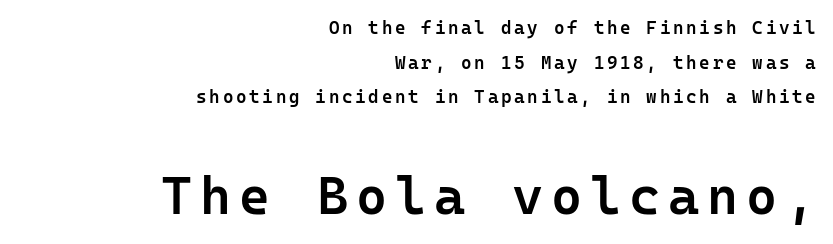
{"serif": "no", "italic": "no", "bold": "semi", "weight": "semibold", "width": "normal", "stroke_contrast": "low", "x_height": "medium", "monospaced": "yes", "underline": "no", "align": "right", "line_spacing": "loose", "line_spacing_ratio": 1.93, "larger_block": "second", "size_ratio": 2.94, "glyph_px": 53}
